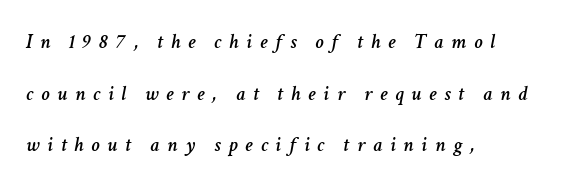
The image shows 21 px text type, italic (leaning right); set left-aligned, loose line spacing (2.46x), unusually wide letter spacing (+0.37 em), not underlined.
